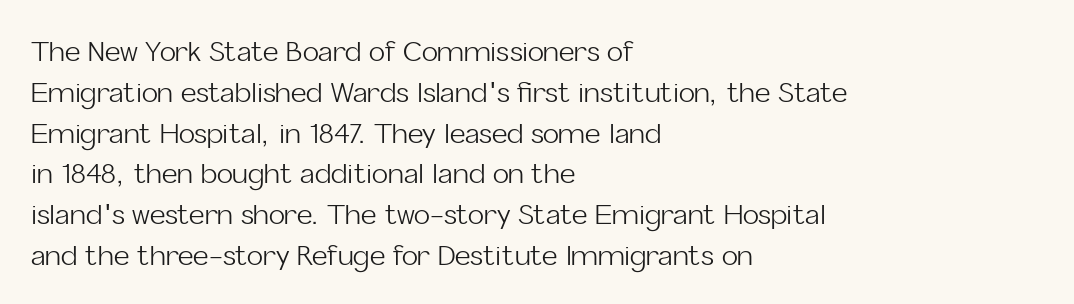
The image shows 27 px text type, upright; set left-aligned, normal line spacing (1.51x), normal letter spacing, not underlined.
